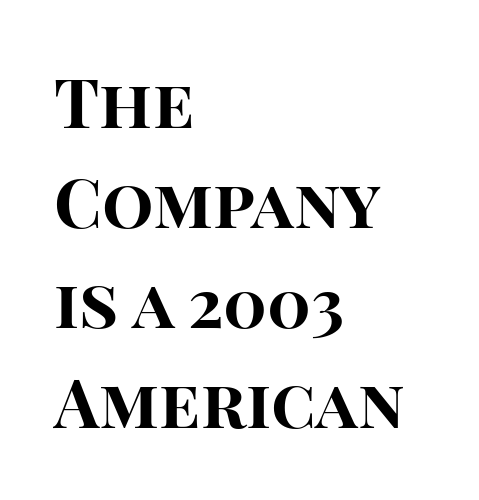
Q: Is the text bold? A: Yes.
Q: Is the text italic (slanted)? A: No, it is upright.
Q: Is the typeface a serif or a sans-serif typeface? A: Sans-serif.
Q: Is the text underlined? A: No.
Q: How is the paragraph aligned? A: Left-aligned.
Q: Is the spacing between letters normal or unusually wide? A: Normal.
Q: Is the spacing between lines tight, normal or loose? A: Normal.
Q: Width (condensed, normal, or wide)? A: Normal.
Q: Stroke contrast? A: High.
Q: x-height? A: Large.
Q: Monospaced? A: No.
